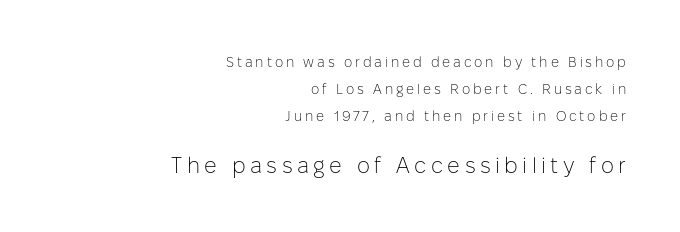
{"italic": "no", "bold": "no", "underline": "no", "align": "right", "line_spacing": "loose", "line_spacing_ratio": 1.93, "letter_spacing": "wide", "letter_spacing_em": 0.2, "larger_block": "second", "size_ratio": 1.57, "glyph_px": 22}
